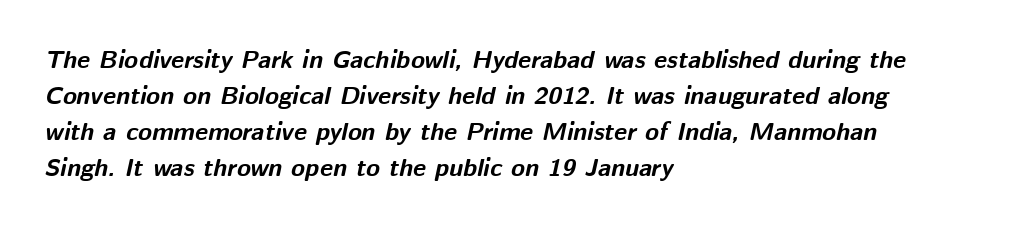
Q: Is the text bold? A: Yes.
Q: Is the text italic (slanted)? A: Yes, it leans right by about 12 degrees.
Q: Is the text underlined? A: No.
Q: How is the paragraph aligned? A: Left-aligned.
Q: Is the spacing between letters normal or unusually wide? A: Normal.
Q: Is the spacing between lines tight, normal or loose? A: Normal.
